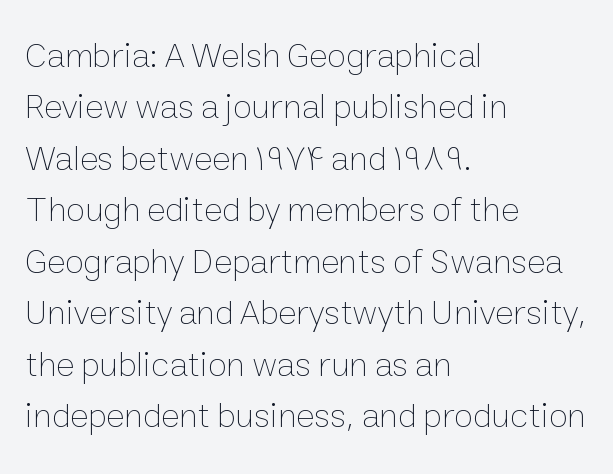
Q: Is the text bold? A: No.
Q: Is the text italic (slanted)? A: No, it is upright.
Q: Is the text underlined? A: No.
Q: How is the paragraph aligned? A: Left-aligned.
Q: Is the spacing between letters normal or unusually wide? A: Normal.
Q: Is the spacing between lines tight, normal or loose? A: Normal.
Q: Width (condensed, normal, or wide)? A: Normal.
Q: Stroke contrast? A: Low.
Q: x-height? A: Medium.
Q: Monospaced? A: No.
